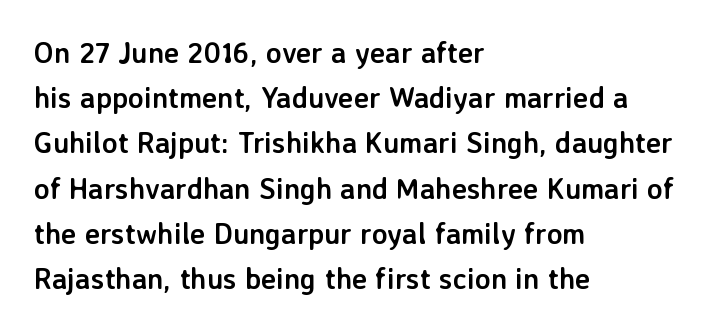
The image shows 29 px semibold sans-serif type, upright; set left-aligned, normal line spacing (1.56x), normal letter spacing, not underlined; low stroke contrast and a medium x-height.
